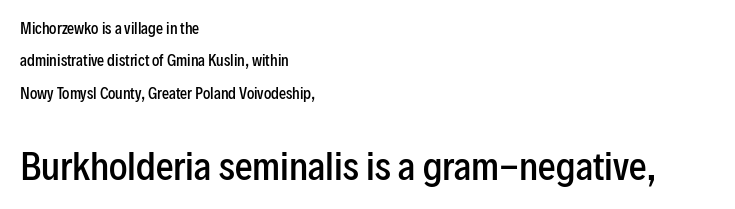
Q: Is the text bold? A: Semi-bold.
Q: Is the text italic (slanted)? A: No, it is upright.
Q: Is the typeface a serif or a sans-serif typeface? A: Sans-serif.
Q: Is the text underlined? A: No.
Q: How is the paragraph aligned? A: Left-aligned.
Q: Is the spacing between letters normal or unusually wide? A: Normal.
Q: Is the spacing between lines tight, normal or loose? A: Loose.
Q: Which block of text is set in a larger size, the first (top) or the second (bottom)? A: The second (bottom) one.
Q: Width (condensed, normal, or wide)? A: Condensed.
Q: Stroke contrast? A: Low.
Q: x-height? A: Medium.
Q: Monospaced? A: No.
